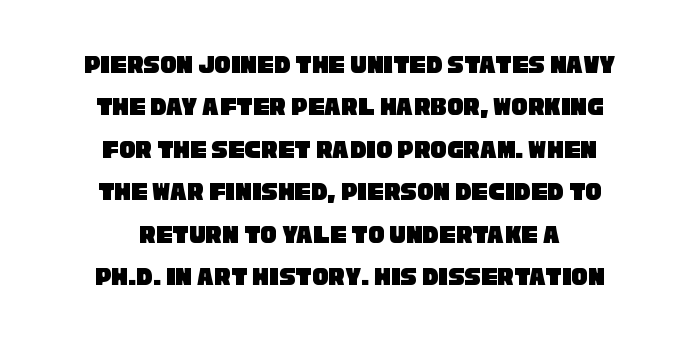
The image shows 27 px text type; set centered, normal line spacing (1.57x), normal letter spacing, not underlined.
